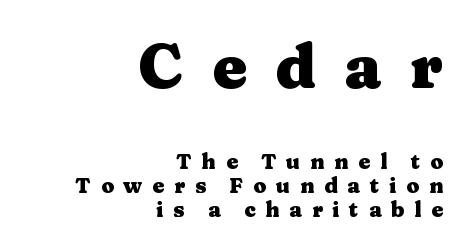
Notice how the passage keeps a crisp vertical edge on the right only. Unmarked baselines from the first word to the last. Vertically, the passage feels compressed, each row crowding the next. The tracking jumps out immediately: characters are airy and widely separated. The characters display serif detailing at their extremities. Posture: upright roman.
